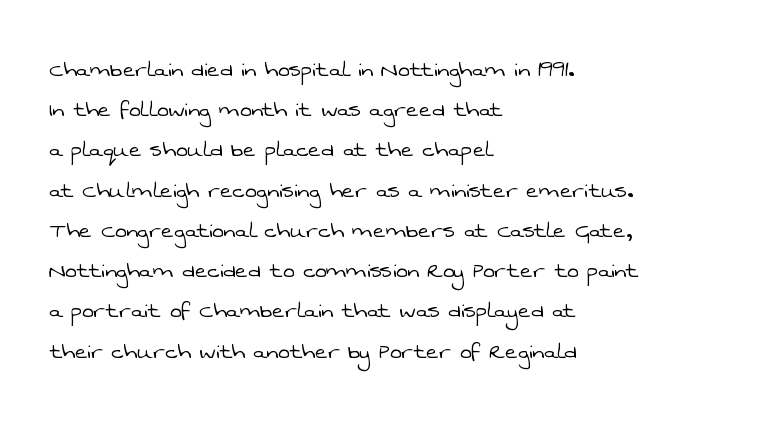
Q: Is the text bold? A: No.
Q: Is the text underlined? A: No.
Q: How is the paragraph aligned? A: Left-aligned.
Q: Is the spacing between letters normal or unusually wide? A: Normal.
Q: Is the spacing between lines tight, normal or loose? A: Normal.
